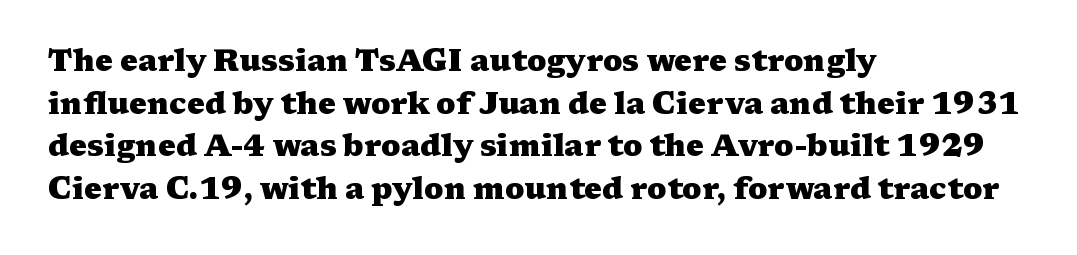
The image shows 30 px heavy, wide serif type, upright; set left-aligned, normal line spacing (1.42x), normal letter spacing, not underlined; medium stroke contrast and a medium x-height.
